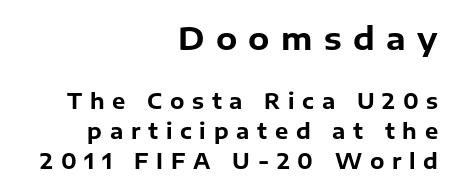
{"serif": "no", "italic": "no", "bold": "yes", "weight": "bold", "width": "normal", "stroke_contrast": "low", "x_height": "medium", "monospaced": "no", "underline": "no", "align": "right", "line_spacing": "normal", "line_spacing_ratio": 1.43, "letter_spacing": "wide", "letter_spacing_em": 0.37, "larger_block": "first", "size_ratio": 1.48, "glyph_px": 31}
